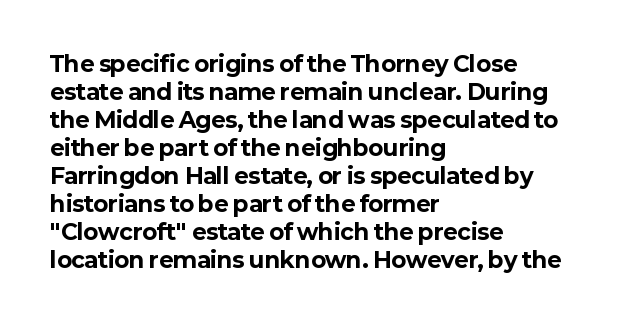
The image shows 22 px bold type, upright; set left-aligned, normal line spacing (1.27x), normal letter spacing, not underlined.
